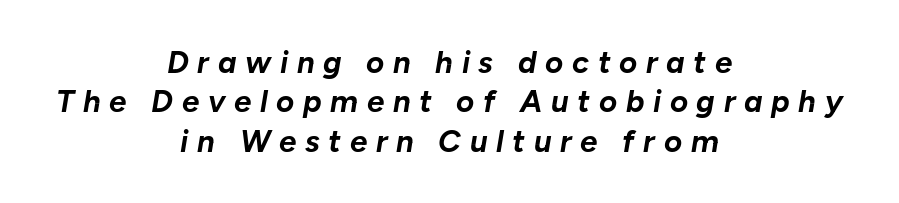
Students, observe: this is what conventionally led text looks like. The horizontal fit of the characters is loose and conspicuously gappy. Character widths vary here, with narrow letters taking less room than wide ones. These lines were composed using italics.
